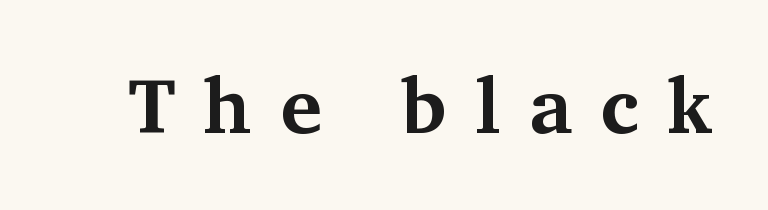
{"serif": "yes", "italic": "no", "bold": "yes", "weight": "bold", "width": "normal", "stroke_contrast": "medium", "x_height": "medium", "monospaced": "no", "underline": "no", "letter_spacing": "wide", "letter_spacing_em": 0.36, "glyph_px": 78}
